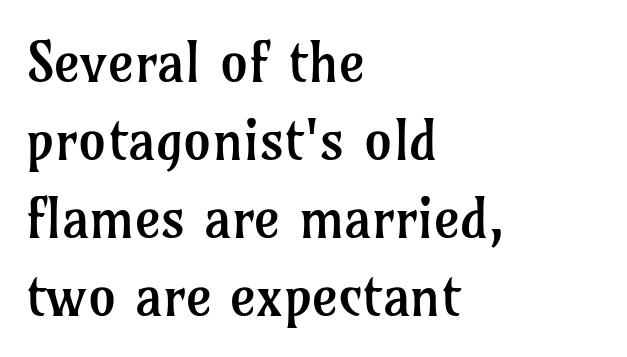
The lettering stays uniformly vertical, giving the passage a roman look. Does extra space separate the letters? No, they use regular spacing. You can tell from the footed stems that serif type was used. Varying glyph widths throughout — classic text-font behaviour.
